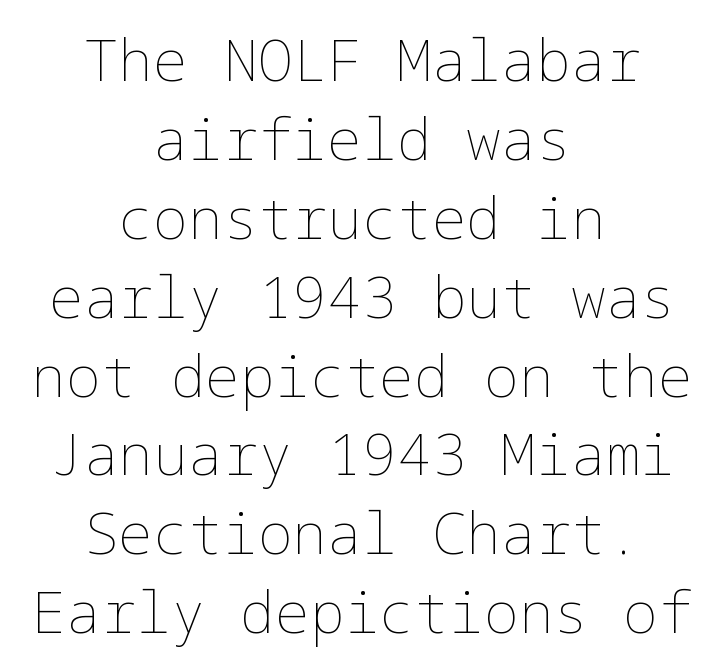
Q: Is the text bold? A: No.
Q: Is the text italic (slanted)? A: No, it is upright.
Q: Is the text underlined? A: No.
Q: How is the paragraph aligned? A: Centered.
Q: Is the spacing between letters normal or unusually wide? A: Normal.
Q: Is the spacing between lines tight, normal or loose? A: Normal.
Q: Width (condensed, normal, or wide)? A: Normal.
Q: Stroke contrast? A: Low.
Q: x-height? A: Medium.
